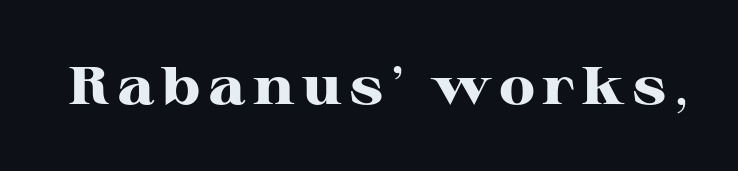
Is this a fixed-width face? No — the glyphs have proportional, varying widths. Heft: maximum for text — a bold. Little horizontal feet cap the strokes, marking this as serif type. Glance below the letters and you will spot only blank space. The letters stand straight up with perfectly vertical stems.
